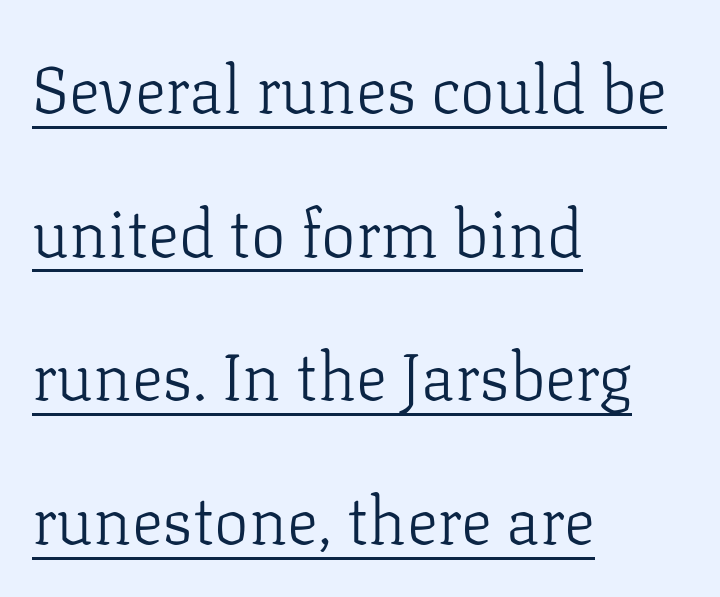
The image shows 65 px light serif type, upright; set left-aligned, loose line spacing (2.21x), normal letter spacing, underlined; low stroke contrast and a medium x-height.
